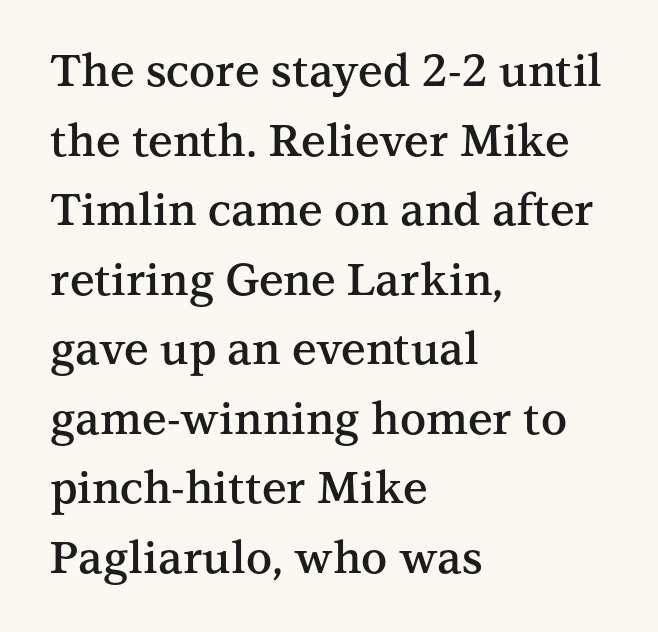
{"serif": "yes", "italic": "no", "bold": "semi", "weight": "semibold", "width": "normal", "stroke_contrast": "medium", "x_height": "medium", "monospaced": "no", "underline": "no", "align": "left", "line_spacing": "normal", "line_spacing_ratio": 1.58, "letter_spacing": "normal", "letter_spacing_em": 0.0, "glyph_px": 44}
